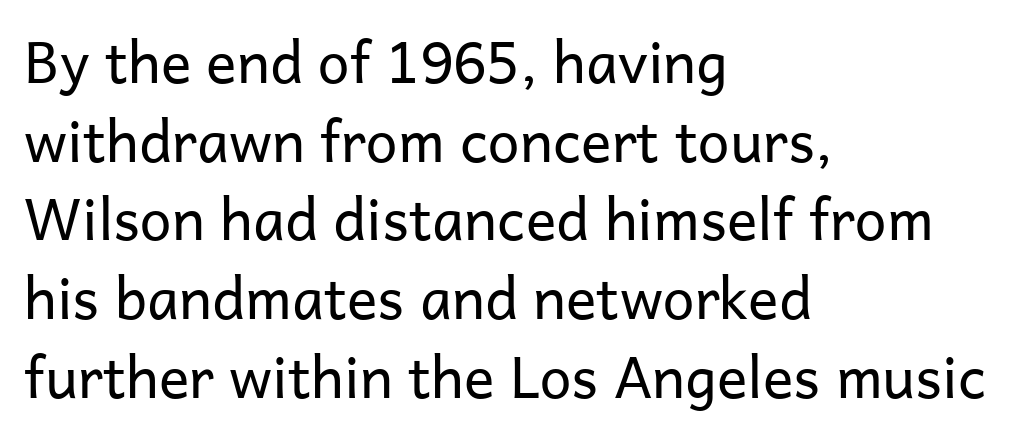
Q: Is the text bold? A: No.
Q: Is the text italic (slanted)? A: No, it is upright.
Q: Is the typeface a serif or a sans-serif typeface? A: Sans-serif.
Q: Is the text underlined? A: No.
Q: How is the paragraph aligned? A: Left-aligned.
Q: Is the spacing between letters normal or unusually wide? A: Normal.
Q: Is the spacing between lines tight, normal or loose? A: Normal.
Q: Width (condensed, normal, or wide)? A: Normal.
Q: Stroke contrast? A: Low.
Q: x-height? A: Medium.
Q: Monospaced? A: No.
